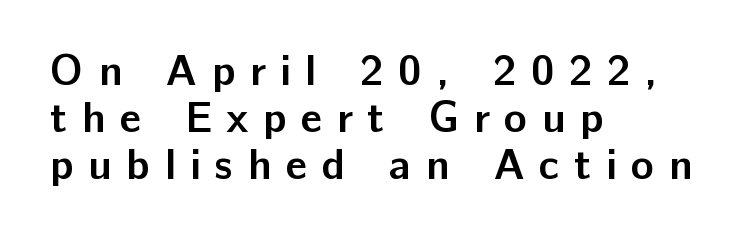
The image shows 43 px semibold sans-serif type, upright; set left-aligned, tight line spacing (1.09x), unusually wide letter spacing (+0.34 em), not underlined; low stroke contrast and a medium x-height.
